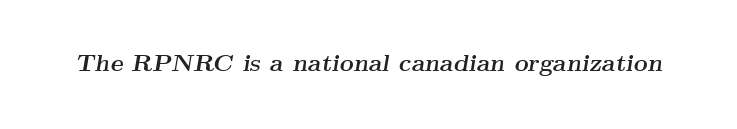
{"italic": "yes", "lean": "right", "slant_degrees": 9, "bold": "yes", "underline": "no", "letter_spacing": "normal", "letter_spacing_em": 0.0, "glyph_px": 24}
